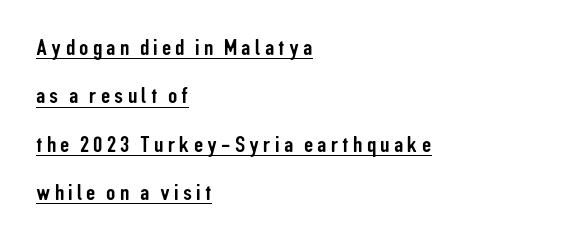
Upright lettering throughout. A typesetter would call this leading open, well beyond the default. All the whitespace from short lines collects on the right. Somebody hit Ctrl+U on this one — the words are underlined.
